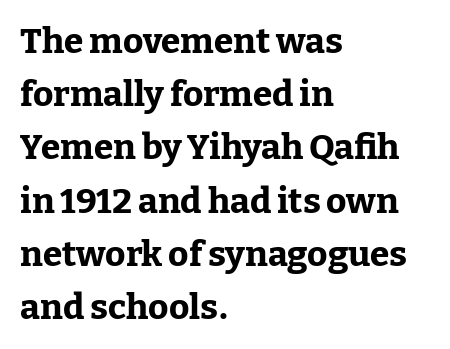
{"serif": "yes", "italic": "no", "bold": "yes", "weight": "bold", "width": "normal", "stroke_contrast": "low", "x_height": "medium", "monospaced": "no", "underline": "no", "align": "left", "line_spacing": "normal", "line_spacing_ratio": 1.52, "letter_spacing": "normal", "letter_spacing_em": 0.0, "glyph_px": 35}
